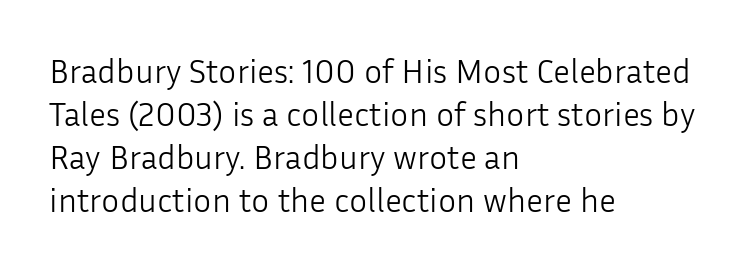
{"serif": "no", "italic": "no", "bold": "no", "weight": "light", "width": "normal", "stroke_contrast": "low", "x_height": "medium", "monospaced": "no", "underline": "no", "align": "left", "line_spacing": "normal", "line_spacing_ratio": 1.26, "letter_spacing": "normal", "letter_spacing_em": 0.0, "glyph_px": 34}
